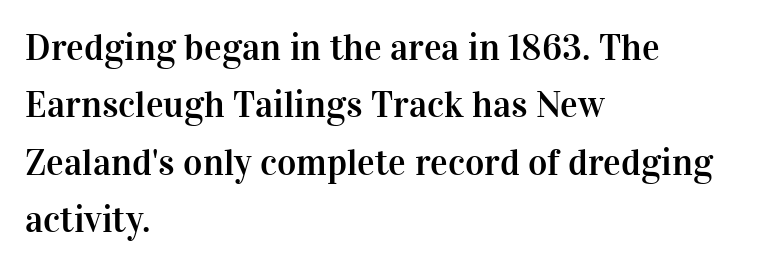
Q: Is the text italic (slanted)? A: No, it is upright.
Q: Is the typeface a serif or a sans-serif typeface? A: Serif.
Q: Is the text underlined? A: No.
Q: How is the paragraph aligned? A: Left-aligned.
Q: Is the spacing between letters normal or unusually wide? A: Normal.
Q: Is the spacing between lines tight, normal or loose? A: Normal.
Q: Width (condensed, normal, or wide)? A: Normal.
Q: Stroke contrast? A: High.
Q: x-height? A: Medium.
Q: Monospaced? A: No.
